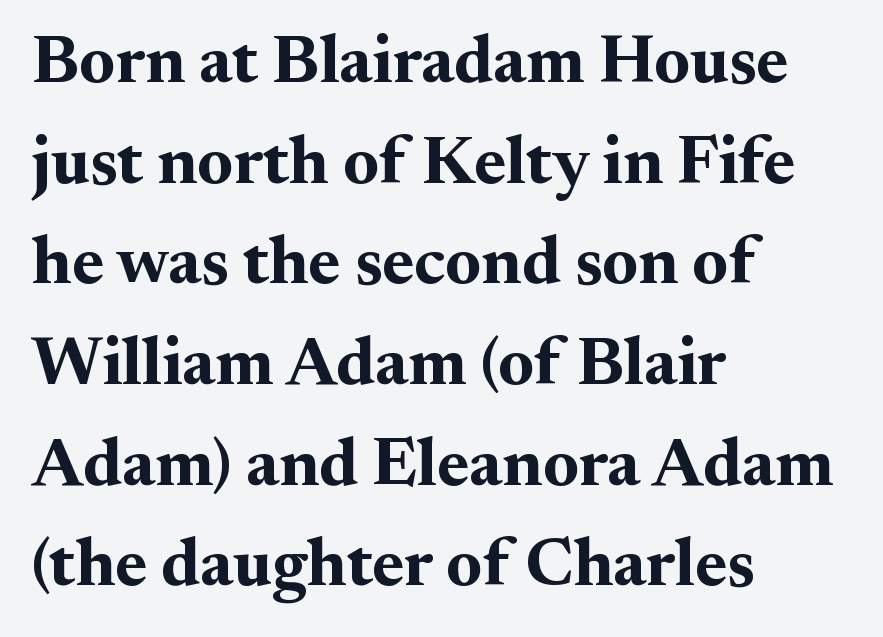
The image shows 68 px bold serif type, upright; set left-aligned, normal line spacing (1.48x), normal letter spacing, not underlined; medium stroke contrast and a small x-height.
